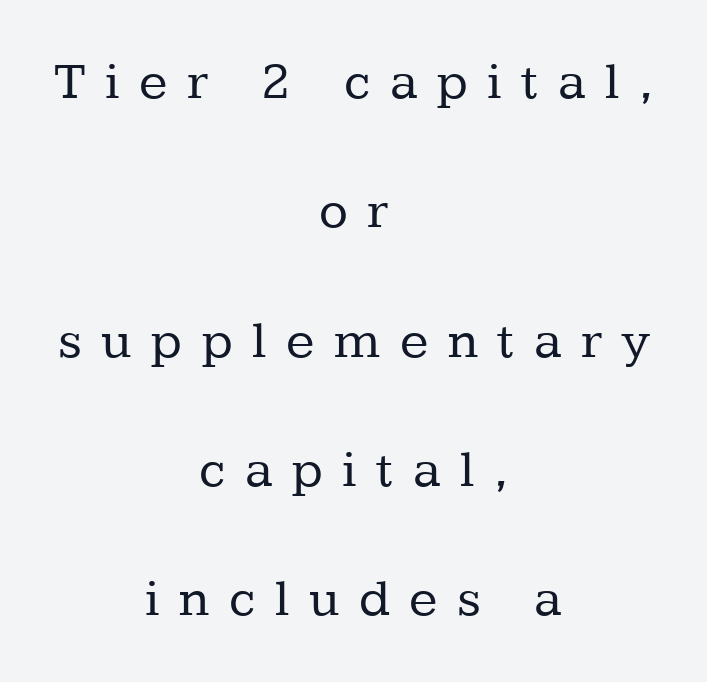
Think of a printed novel: that variable character pitch is what you see here. A typesetter would call this heavily tracked-out type. The type sits square on the baseline with zero lean. Is this a heavy cut? Hardly; it is regular or lighter. Where is the straight margin? There isn't one; the lines are centered.
